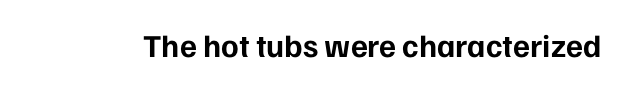
Do the characters align in a grid? No, the font is proportional. The strokes are fattened all the way to bold. The specimen omits any rule beneath the text block's lines. Words appear dense and cohesive because spacing is normal.
